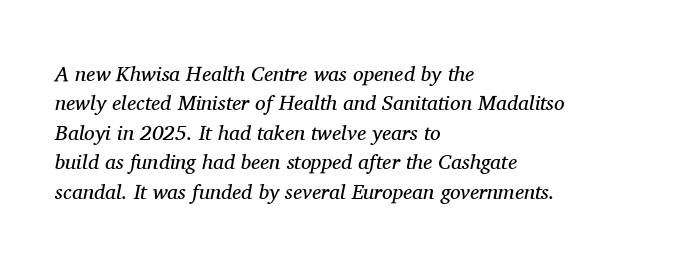
Caption: standard tracking, unaltered. Notice how the passage keeps a crisp vertical edge on the left only. Underlining? Definitely not there. Quick note: italic. Stems here are at most as thick as an everyday book face.
